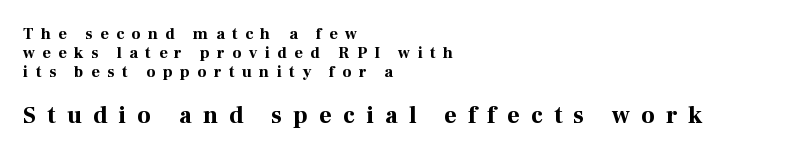
The image shows 24 px bold type, upright; set left-aligned, line spacing 1.2x, unusually wide letter spacing (+0.47 em), not underlined; the second (bottom) block is 1.5x larger.
